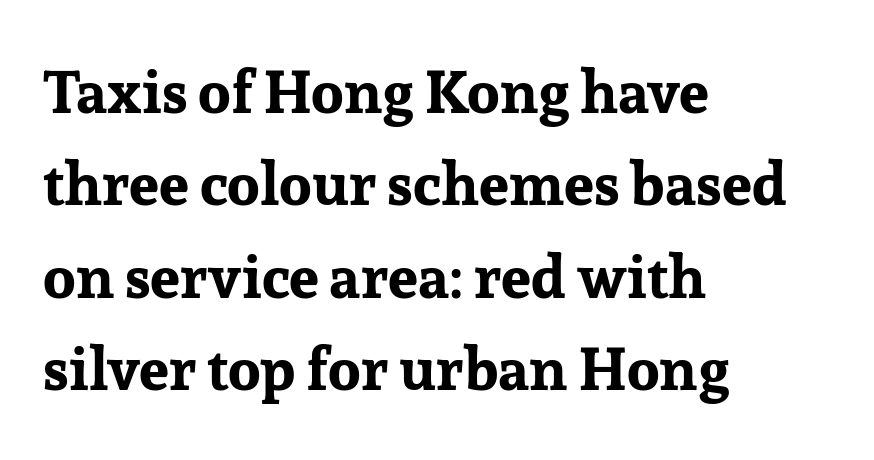
The image shows 60 px bold serif type, upright; set left-aligned, normal line spacing (1.54x), normal letter spacing, not underlined; low stroke contrast and a medium x-height.
